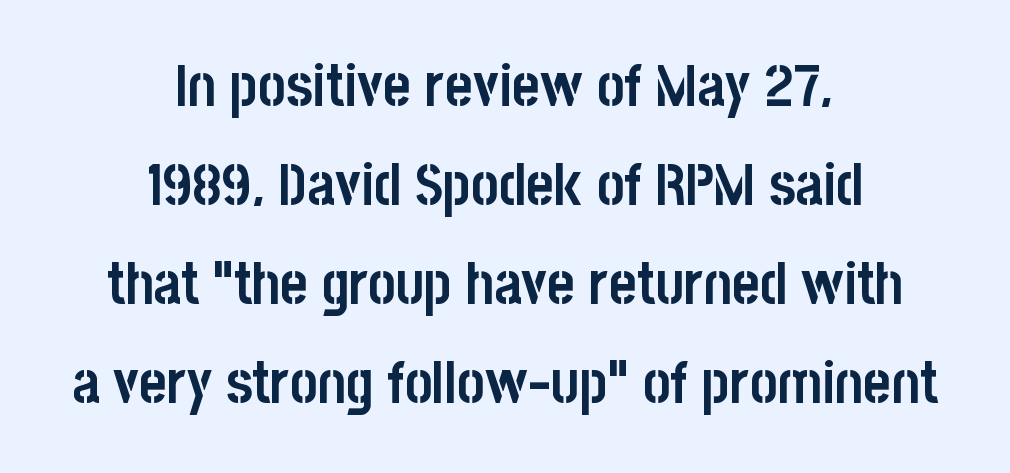
Q: Is the text bold? A: Yes.
Q: Is the text italic (slanted)? A: No, it is upright.
Q: Is the typeface a serif or a sans-serif typeface? A: Sans-serif.
Q: Is the text underlined? A: No.
Q: How is the paragraph aligned? A: Centered.
Q: Is the spacing between letters normal or unusually wide? A: Normal.
Q: Is the spacing between lines tight, normal or loose? A: Normal.
Q: Width (condensed, normal, or wide)? A: Condensed.
Q: Stroke contrast? A: Low.
Q: x-height? A: Large.
Q: Monospaced? A: No.
